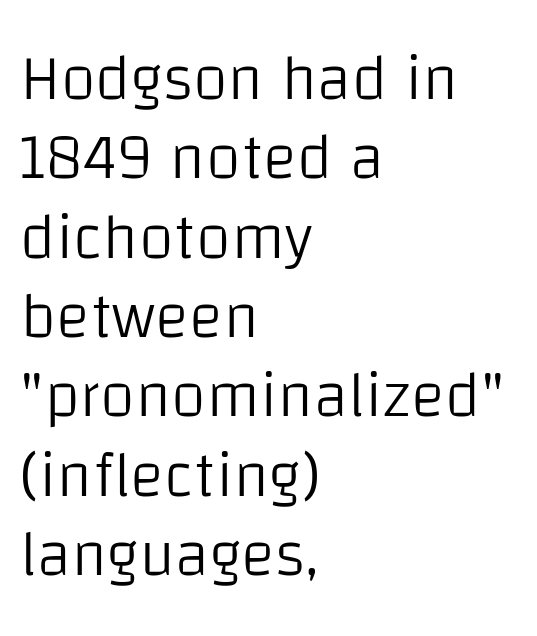
The image shows 64 px light sans-serif type, upright; set left-aligned, line spacing 1.24x, normal letter spacing, not underlined; low stroke contrast and a large x-height.
